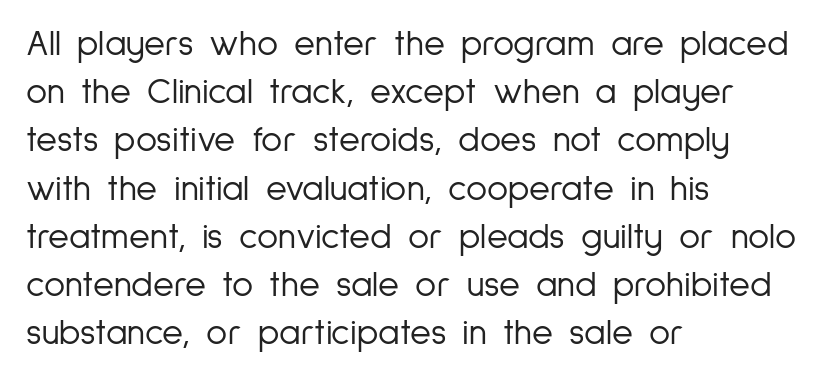
Q: Is the text bold? A: No.
Q: Is the text italic (slanted)? A: No, it is upright.
Q: Is the typeface a serif or a sans-serif typeface? A: Sans-serif.
Q: Is the text underlined? A: No.
Q: How is the paragraph aligned? A: Left-aligned.
Q: Is the spacing between letters normal or unusually wide? A: Normal.
Q: Is the spacing between lines tight, normal or loose? A: Normal.
Q: Width (condensed, normal, or wide)? A: Condensed.
Q: Stroke contrast? A: Low.
Q: x-height? A: Medium.
Q: Monospaced? A: No.
